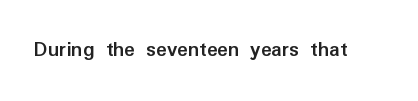
{"italic": "no", "bold": "yes", "underline": "no", "letter_spacing": "normal", "letter_spacing_em": 0.0, "glyph_px": 22}
